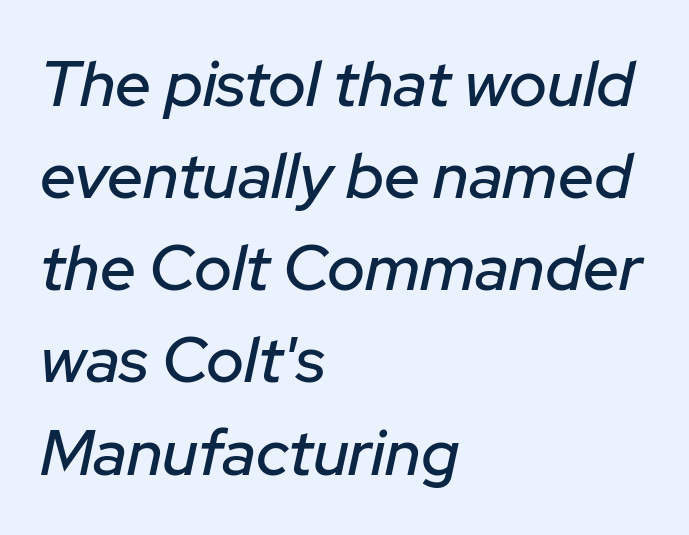
Students, note that the glyphs here touch the page at normal intervals. Leftover space on each line is placed entirely after the last word. Is the type slanted? Yes — the strokes lean at a clear angle. This sample has the flowing, uneven cadence of proportional lettering.
